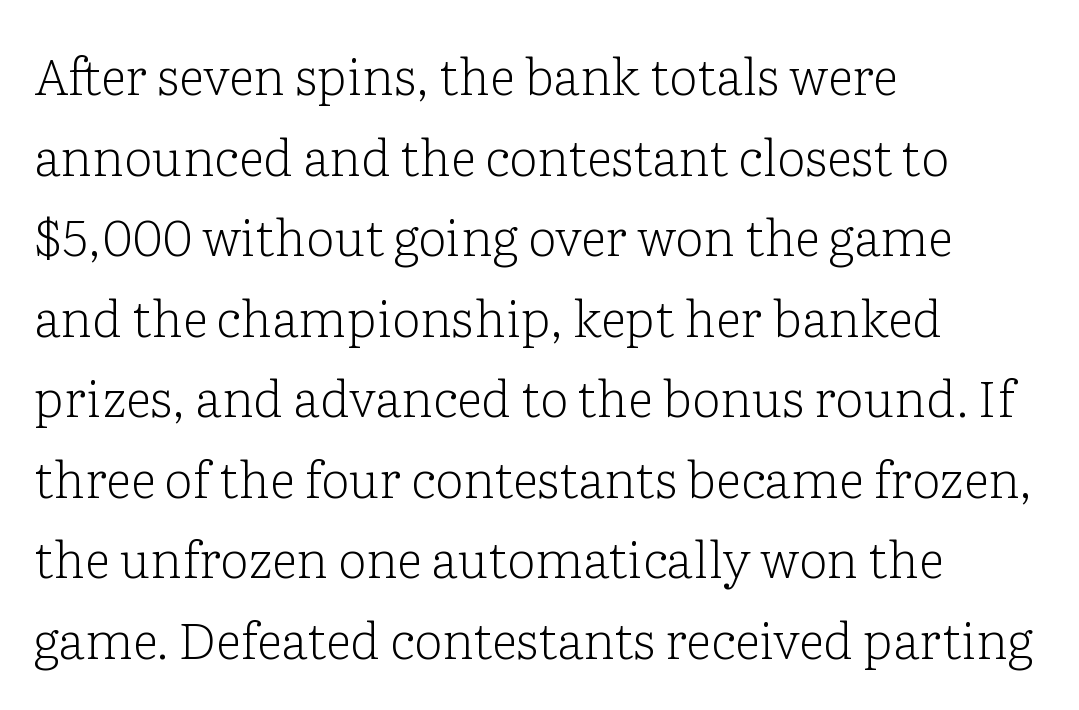
The image shows 51 px light serif type, upright; set left-aligned, normal line spacing (1.58x), normal letter spacing, not underlined; low stroke contrast and a medium x-height.
